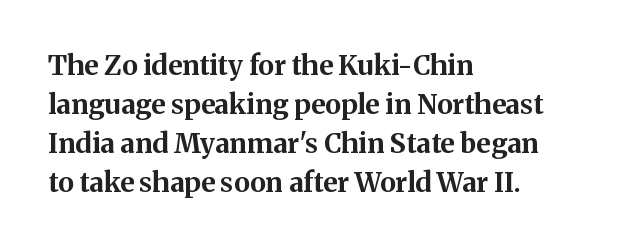
The image shows 27 px bold type, upright; set left-aligned, normal line spacing (1.45x), normal letter spacing, not underlined.
